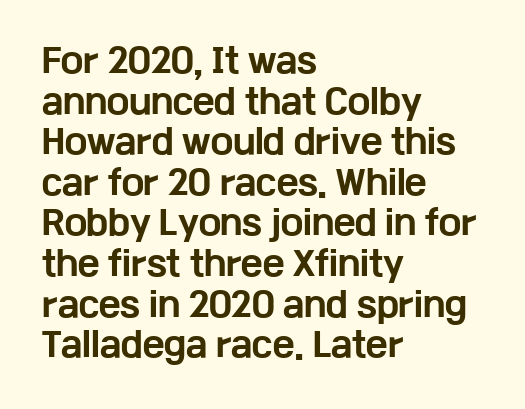
{"serif": "no", "italic": "no", "bold": "yes", "weight": "bold", "width": "wide", "stroke_contrast": "low", "x_height": "medium", "monospaced": "no", "underline": "no", "align": "left", "line_spacing_ratio": 1.23, "letter_spacing": "normal", "letter_spacing_em": 0.0, "glyph_px": 33}
